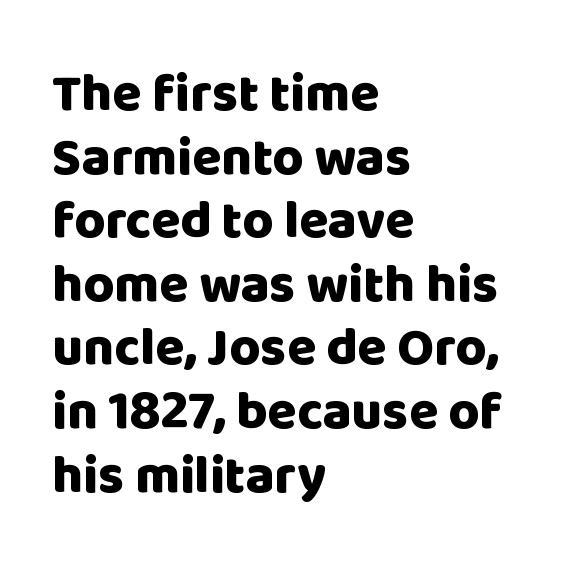
The image shows 53 px heavy sans-serif type, upright; set left-aligned, line spacing 1.2x, normal letter spacing, not underlined; low stroke contrast and a large x-height.
